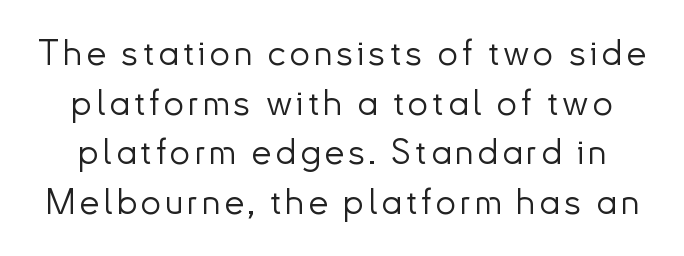
{"serif": "no", "italic": "no", "bold": "no", "weight": "light", "width": "normal", "stroke_contrast": "low", "x_height": "small", "monospaced": "no", "underline": "no", "line_spacing": "normal", "line_spacing_ratio": 1.38, "glyph_px": 36}
